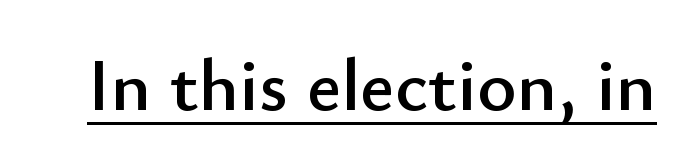
{"serif": "no", "italic": "no", "width": "normal", "stroke_contrast": "low", "x_height": "small", "monospaced": "no", "underline": "yes", "letter_spacing": "normal", "letter_spacing_em": 0.0, "glyph_px": 75}
